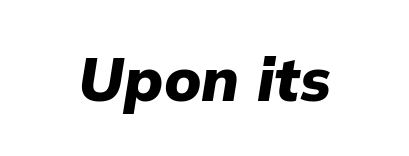
Q: Is the text bold? A: Yes.
Q: Is the text italic (slanted)? A: Yes, it leans right by about 9 degrees.
Q: Is the text underlined? A: No.
Q: Is the spacing between letters normal or unusually wide? A: Normal.
Q: Width (condensed, normal, or wide)? A: Normal.
Q: Stroke contrast? A: Low.
Q: x-height? A: Medium.
Q: Monospaced? A: No.
